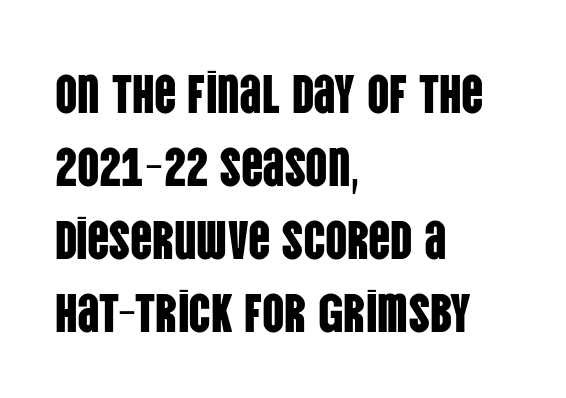
This is the regular roman posture of the typeface. Clear beneath every line of the passage. Each letter's strokes conclude bluntly, with no projecting serifs. Summary of vertical rhythm: regular, with standard interline spacing. The type is set solid horizontally, with unmodified tracking.
